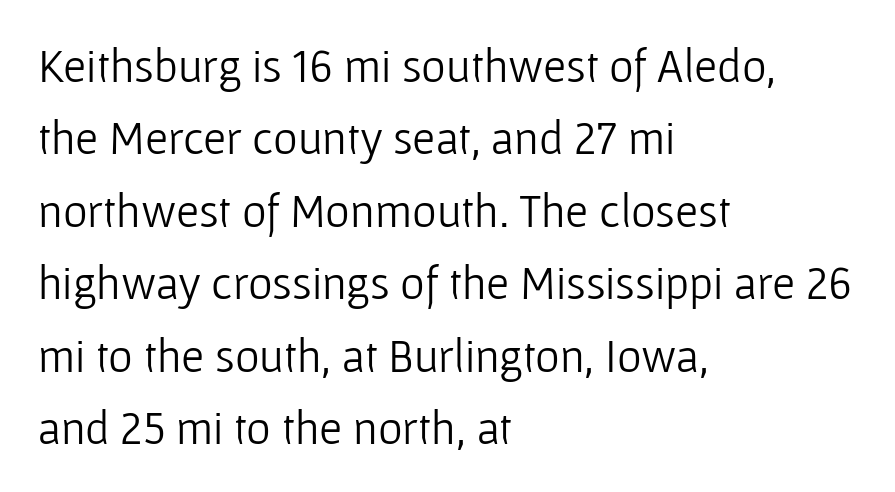
Q: Is the text bold? A: No.
Q: Is the text italic (slanted)? A: No, it is upright.
Q: Is the typeface a serif or a sans-serif typeface? A: Sans-serif.
Q: Is the text underlined? A: No.
Q: How is the paragraph aligned? A: Left-aligned.
Q: Is the spacing between letters normal or unusually wide? A: Normal.
Q: Is the spacing between lines tight, normal or loose? A: Normal.
Q: Width (condensed, normal, or wide)? A: Normal.
Q: Stroke contrast? A: Low.
Q: x-height? A: Medium.
Q: Monospaced? A: No.
